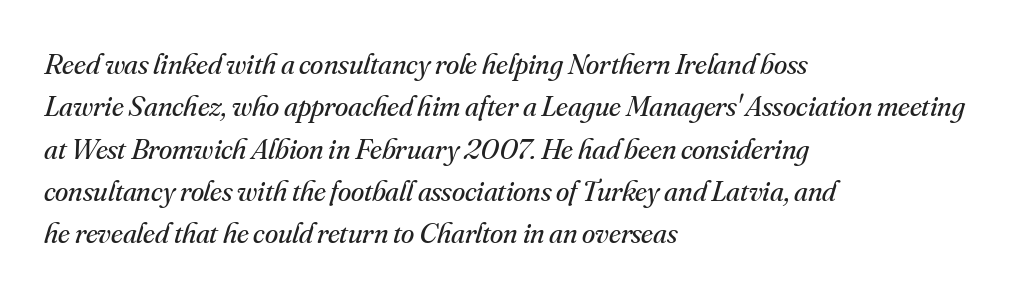
Q: Is the text bold? A: No.
Q: Is the text italic (slanted)? A: Yes, it leans right by about 16 degrees.
Q: Is the typeface a serif or a sans-serif typeface? A: Serif.
Q: Is the text underlined? A: No.
Q: How is the paragraph aligned? A: Left-aligned.
Q: Is the spacing between letters normal or unusually wide? A: Normal.
Q: Is the spacing between lines tight, normal or loose? A: Normal.
Q: Width (condensed, normal, or wide)? A: Normal.
Q: Stroke contrast? A: Medium.
Q: x-height? A: Small.
Q: Monospaced? A: No.
